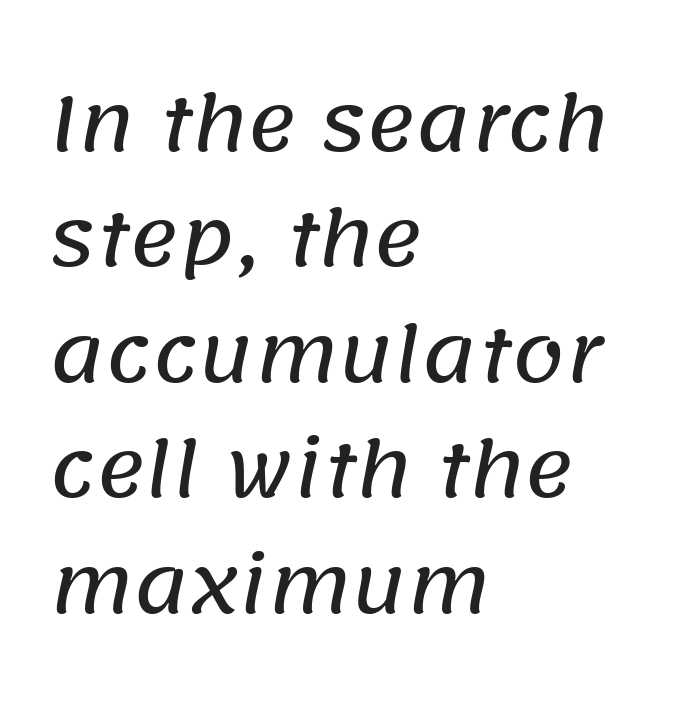
The image shows 75 px sans-serif type; set left-aligned, normal line spacing (1.54x), normal letter spacing, not underlined; low stroke contrast and a large x-height.
